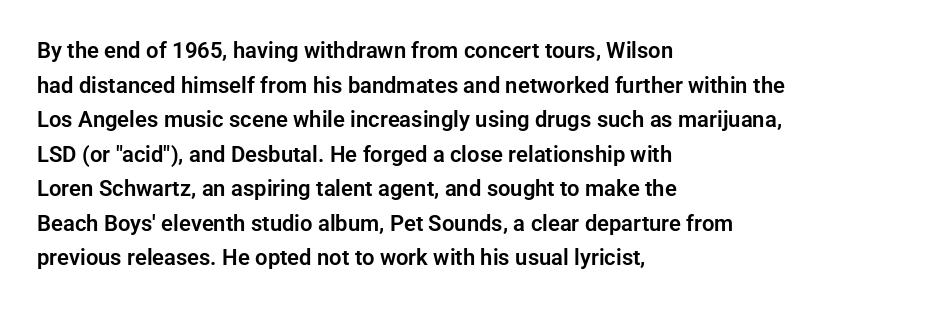
{"italic": "no", "underline": "no", "align": "left", "line_spacing": "normal", "line_spacing_ratio": 1.57, "letter_spacing": "normal", "letter_spacing_em": 0.0, "glyph_px": 22}
